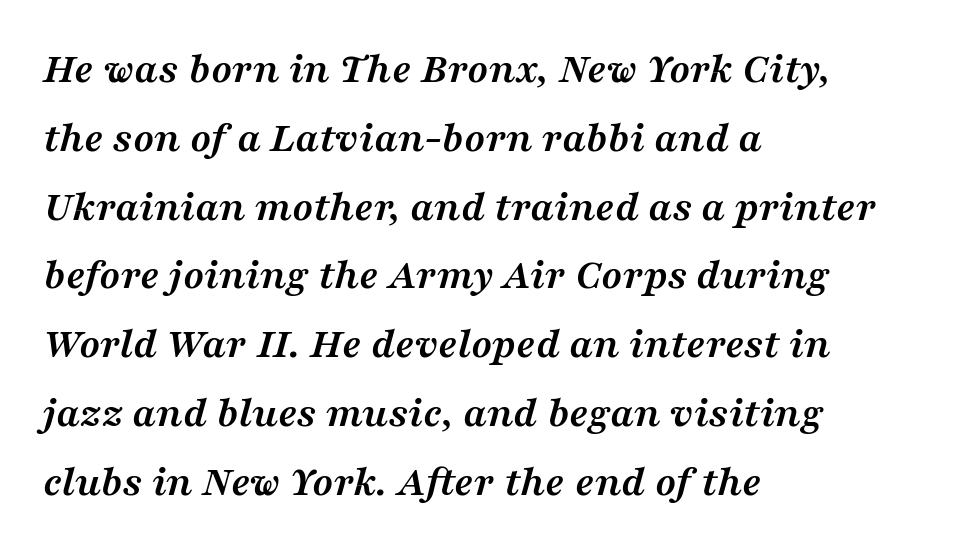
Q: Is the text bold? A: Yes.
Q: Is the text italic (slanted)? A: Yes, it leans right by about 16 degrees.
Q: Is the typeface a serif or a sans-serif typeface? A: Serif.
Q: Is the text underlined? A: No.
Q: How is the paragraph aligned? A: Left-aligned.
Q: Is the spacing between letters normal or unusually wide? A: Normal.
Q: Is the spacing between lines tight, normal or loose? A: Normal.
Q: Width (condensed, normal, or wide)? A: Wide.
Q: Stroke contrast? A: Medium.
Q: x-height? A: Medium.
Q: Monospaced? A: No.
